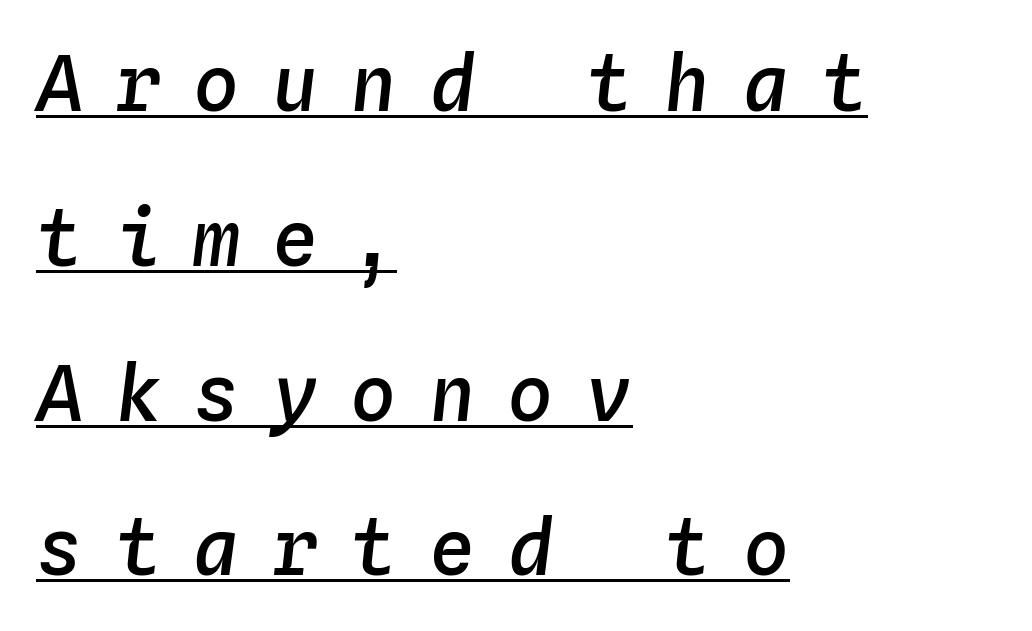
The image shows 77 px semibold type, italic (leaning right), monospaced; set left-aligned, loose line spacing (2.01x), unusually wide letter spacing (+0.42 em), underlined; low stroke contrast and a medium x-height.
